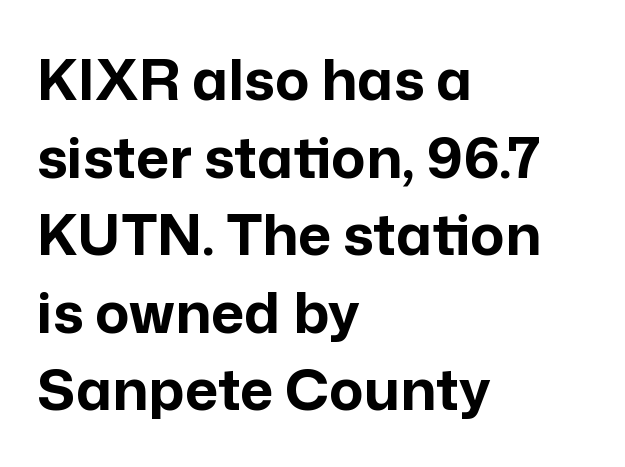
The image shows 57 px bold sans-serif type, upright; set left-aligned, normal line spacing (1.36x), normal letter spacing, not underlined; low stroke contrast and a medium x-height.
